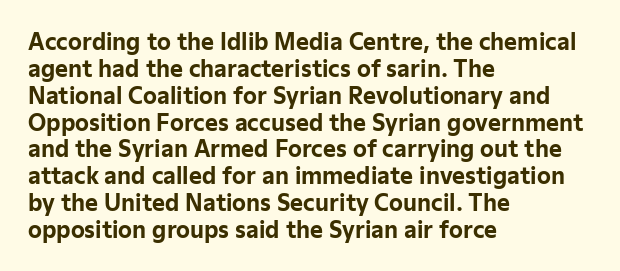
A typesetter would mark this as roman, not italic. What stands out about the letter spacing? Nothing — it is the standard amount. The baseline area is clear. Caption: bold face, heavy strokes.
